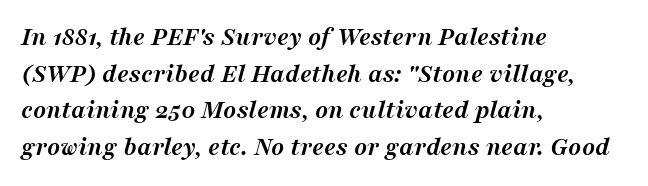
The tracking reads as untouched default to a designer's eye. The paragraph shown leans on its left margin. These lines were composed using italics. How would I describe the line gaps? Plain and ordinary. These lines carry a lot of weight — the face is fully bold.
